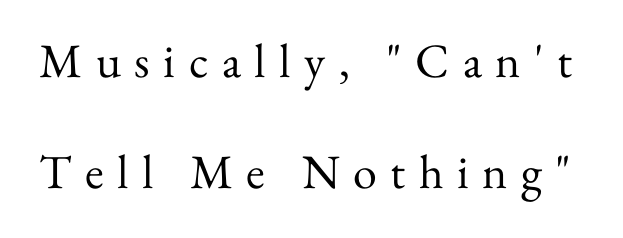
{"serif": "yes", "italic": "no", "bold": "no", "weight": "regular", "width": "normal", "stroke_contrast": "medium", "x_height": "small", "monospaced": "no", "underline": "no", "line_spacing": "loose", "line_spacing_ratio": 2.31, "letter_spacing": "wide", "letter_spacing_em": 0.28, "glyph_px": 48}
